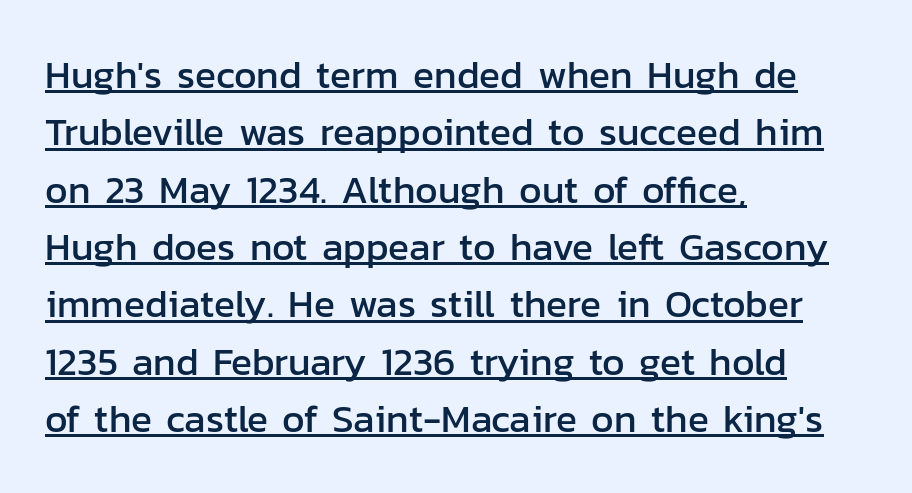
Q: Is the text italic (slanted)? A: No, it is upright.
Q: Is the typeface a serif or a sans-serif typeface? A: Sans-serif.
Q: Is the text underlined? A: Yes.
Q: How is the paragraph aligned? A: Left-aligned.
Q: Is the spacing between letters normal or unusually wide? A: Normal.
Q: Is the spacing between lines tight, normal or loose? A: Normal.
Q: Width (condensed, normal, or wide)? A: Normal.
Q: Stroke contrast? A: Low.
Q: x-height? A: Medium.
Q: Monospaced? A: No.
